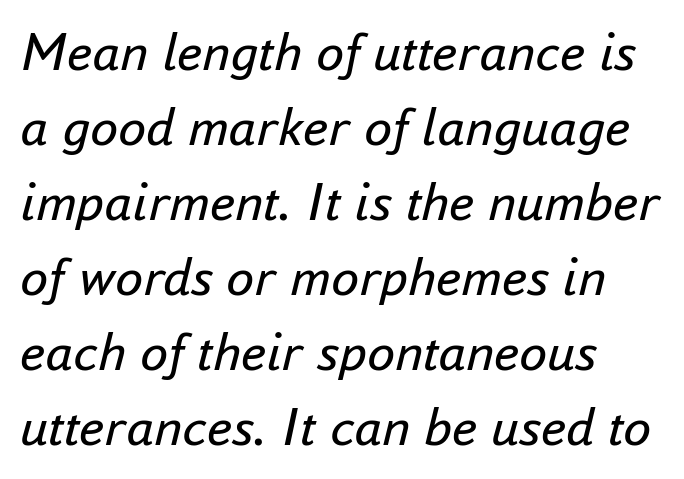
{"italic": "yes", "lean": "right", "slant_degrees": 16, "bold": "no", "weight": "regular", "width": "normal", "stroke_contrast": "low", "x_height": "small", "monospaced": "no", "underline": "no", "align": "left", "line_spacing": "normal", "line_spacing_ratio": 1.34, "letter_spacing": "normal", "letter_spacing_em": 0.0, "glyph_px": 56}
